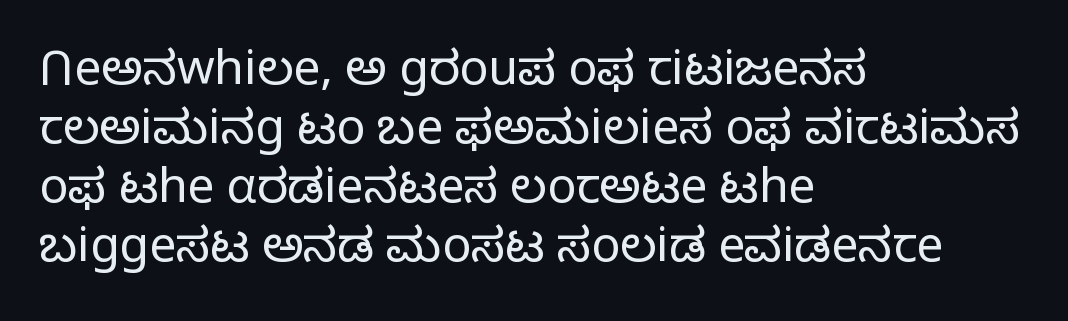
This sample uses an upright cut, with every glyph sitting square on the baseline. Each letter's strokes conclude bluntly, with no projecting serifs. Underline: absent. Observe the ordinary spacing: letters are neighbours, not strangers. This is not heavy type; no bold has been used.
